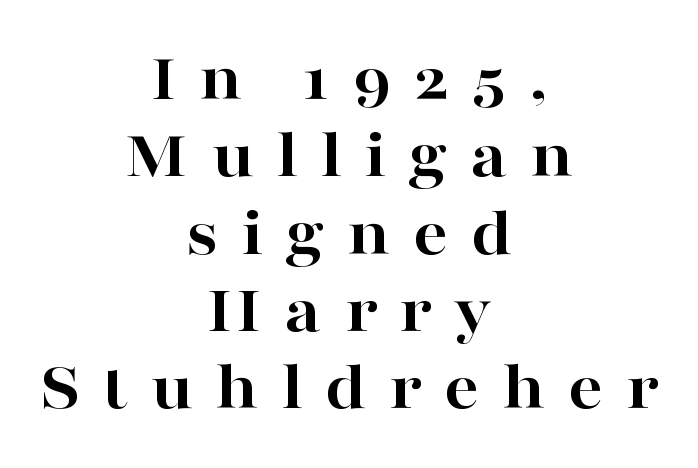
Q: Is the text bold? A: Yes.
Q: Is the text italic (slanted)? A: No, it is upright.
Q: Is the typeface a serif or a sans-serif typeface? A: Serif.
Q: Is the text underlined? A: No.
Q: How is the paragraph aligned? A: Centered.
Q: Is the spacing between letters normal or unusually wide? A: Unusually wide.
Q: Is the spacing between lines tight, normal or loose? A: Tight.
Q: Width (condensed, normal, or wide)? A: Wide.
Q: Stroke contrast? A: High.
Q: x-height? A: Medium.
Q: Monospaced? A: No.
